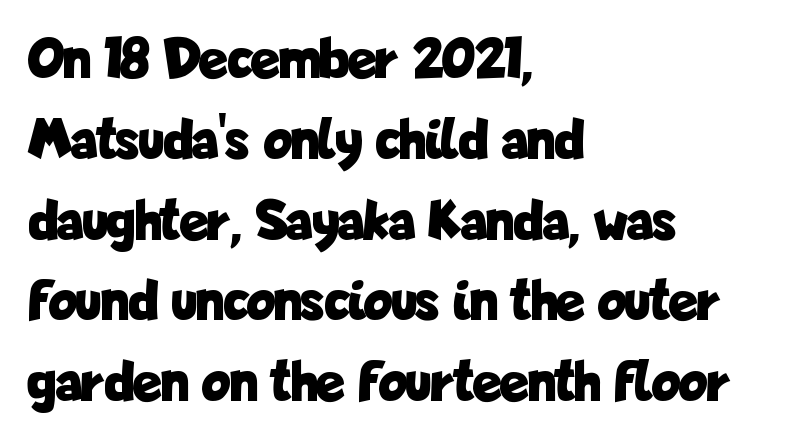
{"serif": "no", "italic": "no", "bold": "yes", "weight": "bold", "width": "condensed", "stroke_contrast": "low", "x_height": "medium", "monospaced": "no", "underline": "no", "align": "left", "line_spacing": "normal", "line_spacing_ratio": 1.37, "letter_spacing": "normal", "letter_spacing_em": 0.0, "glyph_px": 59}
